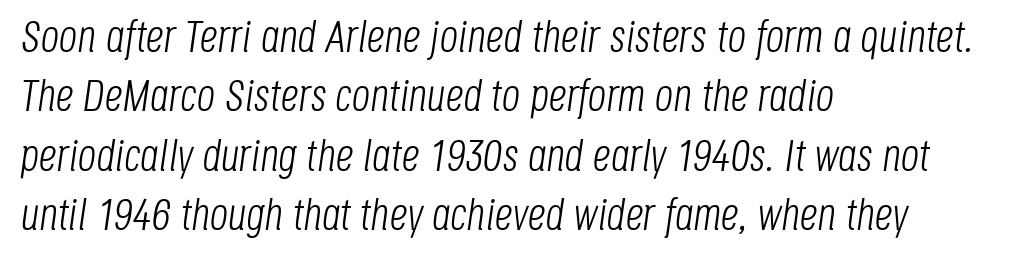
{"italic": "yes", "lean": "right", "slant_degrees": 8, "bold": "no", "weight": "light", "width": "condensed", "stroke_contrast": "low", "x_height": "large", "monospaced": "no", "underline": "no", "align": "left", "line_spacing": "normal", "line_spacing_ratio": 1.32, "letter_spacing": "normal", "letter_spacing_em": 0.0, "glyph_px": 45}
